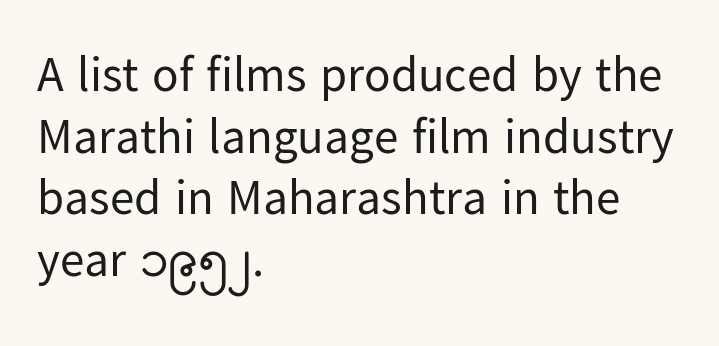
All the whitespace from short lines collects on the right. These glyphs show unthickened strokes, regular width or finer. Looks like regular typesetting: each glyph gets only the width it needs. Underline: absent. The gaps between neighbouring characters are ordinary and unremarkable.
